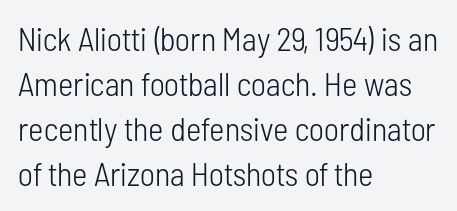
Notice how the stems are strictly vertical — no italics here. These lines are set flush left with a ragged right edge. A sans-serif font was chosen for this passage. How would I describe the line gaps? Plain and ordinary. Clear beneath every line of the passage.
